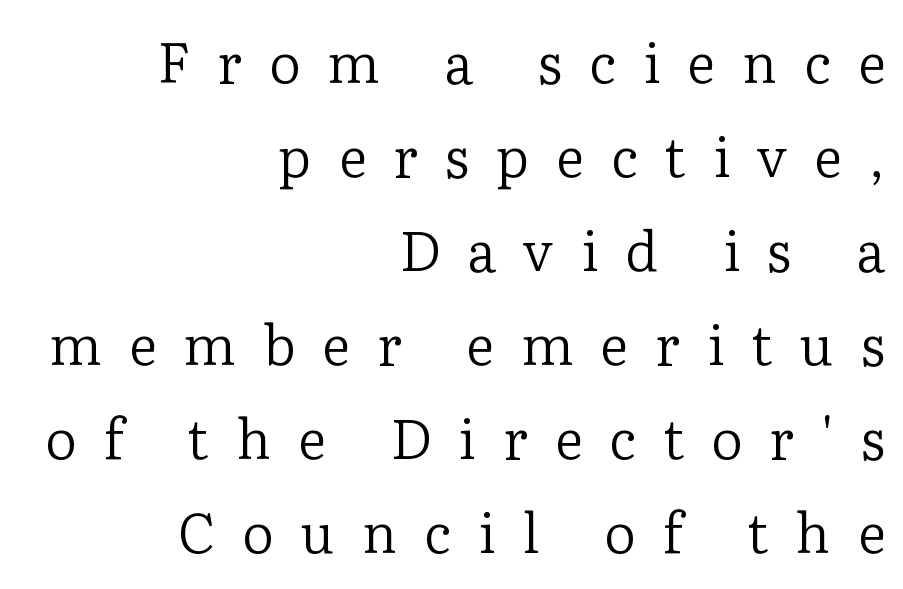
The image shows 55 px regular-weight serif type, upright; set right-aligned, line spacing 1.71x, unusually wide letter spacing (+0.49 em), not underlined; low stroke contrast and a medium x-height.
